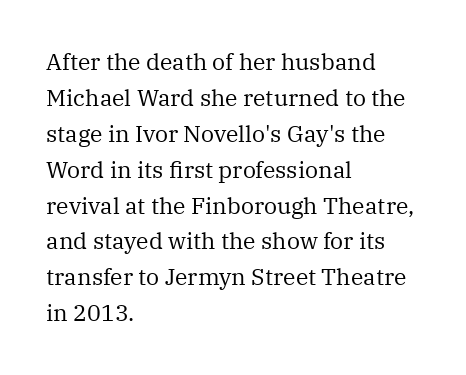
The foot of each line stays bare and open. It's the straight-up-and-down kind of type. The gaps between neighbouring characters are ordinary and unremarkable. A normal amount of white space separates one row of letters from the next. Typeset ragged right — the left edge is the straight one. Is the stroke heavy? The answer is a plain regular-or-lighter.
